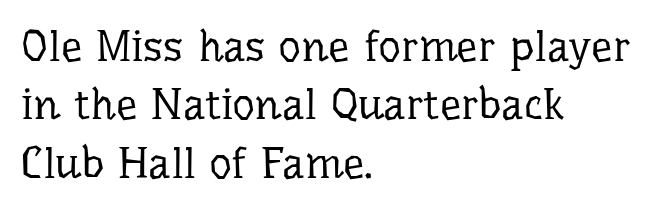
No extra ink here — the face is not bold. The passage shown has conventional tracking throughout. Each row of text sits above clean, open space. These lines stack with their left ends in a neat column. Summary of vertical rhythm: regular, with standard interline spacing.
